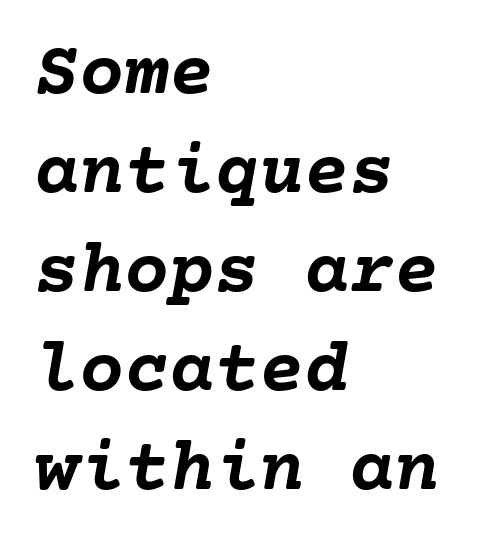
{"italic": "yes", "lean": "right", "slant_degrees": 10, "bold": "yes", "weight": "semibold", "width": "normal", "stroke_contrast": "low", "x_height": "medium", "underline": "no", "align": "left", "line_spacing": "normal", "line_spacing_ratio": 1.32, "letter_spacing": "normal", "letter_spacing_em": 0.0, "glyph_px": 75}
